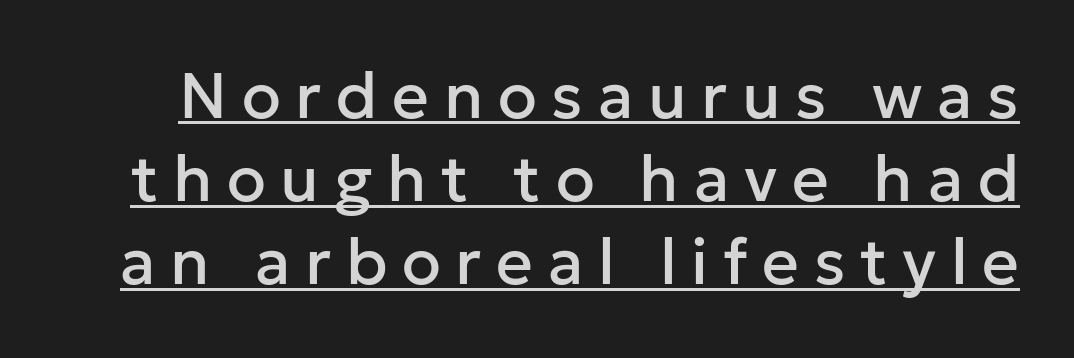
Q: Is the text italic (slanted)? A: No, it is upright.
Q: Is the typeface a serif or a sans-serif typeface? A: Sans-serif.
Q: Is the text underlined? A: Yes.
Q: Is the spacing between letters normal or unusually wide? A: Unusually wide.
Q: Is the spacing between lines tight, normal or loose? A: Normal.
Q: Width (condensed, normal, or wide)? A: Normal.
Q: Stroke contrast? A: Low.
Q: x-height? A: Medium.
Q: Monospaced? A: No.
